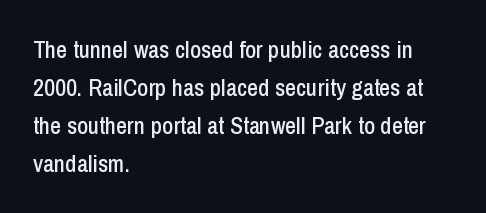
{"italic": "no", "underline": "no", "align": "left", "line_spacing": "normal", "line_spacing_ratio": 1.58, "letter_spacing": "normal", "letter_spacing_em": 0.0, "glyph_px": 24}
